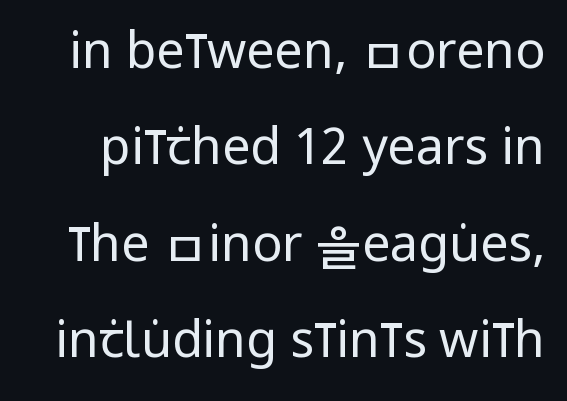
This rendering features lettering with no underline. This block would shrink considerably if given ordinary leading; it's expanded now. Character widths vary here, with narrow letters taking less room than wide ones. The font's upright variant was chosen for this text.
